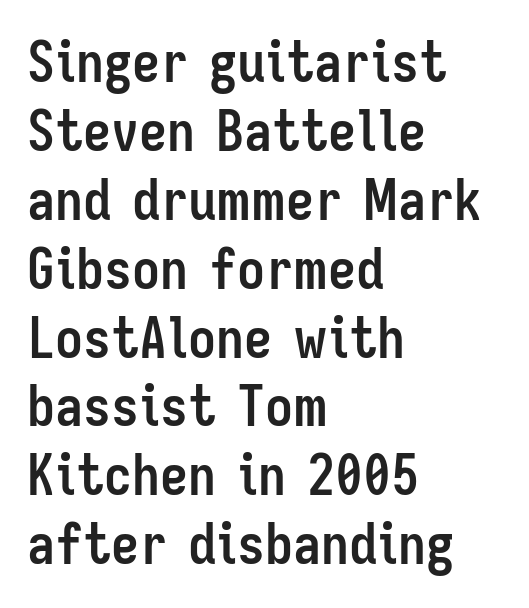
{"serif": "no", "italic": "no", "bold": "yes", "weight": "semibold", "width": "condensed", "stroke_contrast": "low", "x_height": "medium", "monospaced": "no", "underline": "no", "align": "left", "line_spacing_ratio": 1.23, "letter_spacing": "normal", "letter_spacing_em": 0.0, "glyph_px": 56}
